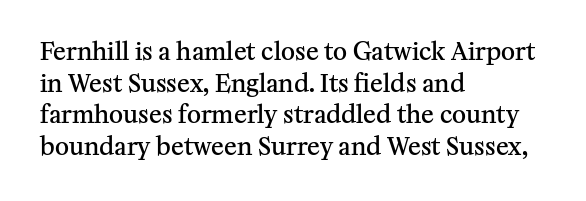
{"italic": "no", "bold": "semi", "underline": "no", "align": "left", "line_spacing": "normal", "line_spacing_ratio": 1.32, "letter_spacing": "normal", "letter_spacing_em": 0.0, "glyph_px": 24}
